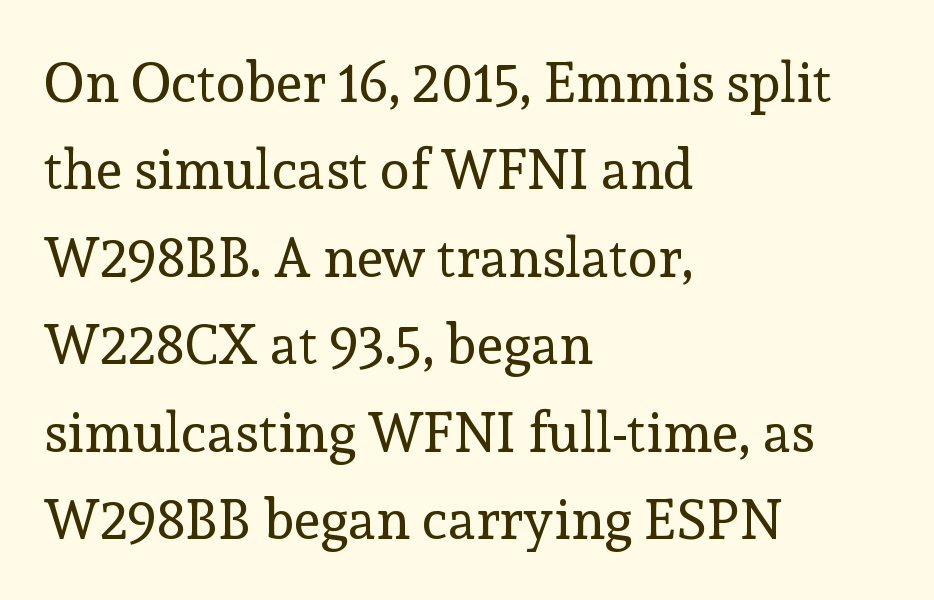
Q: Is the text bold? A: No.
Q: Is the text italic (slanted)? A: No, it is upright.
Q: Is the typeface a serif or a sans-serif typeface? A: Serif.
Q: Is the text underlined? A: No.
Q: How is the paragraph aligned? A: Left-aligned.
Q: Is the spacing between letters normal or unusually wide? A: Normal.
Q: Is the spacing between lines tight, normal or loose? A: Normal.
Q: Width (condensed, normal, or wide)? A: Normal.
Q: x-height? A: Medium.
Q: Monospaced? A: No.
